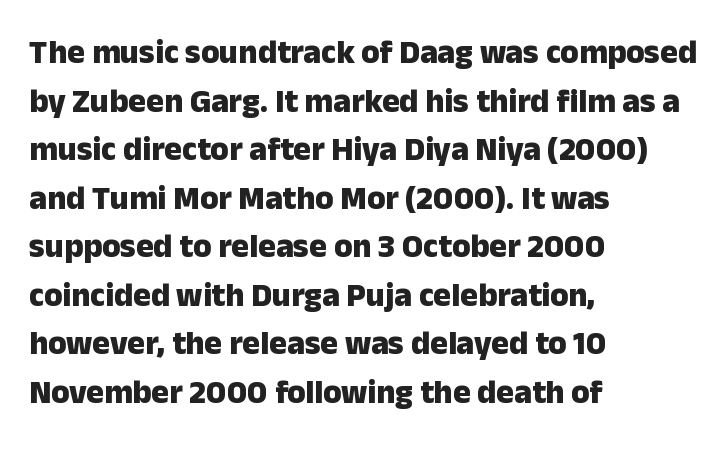
All the whitespace from short lines collects on the right. Clear beneath every line of the passage. How would I describe the line gaps? Plain and ordinary. The typography opts for an upright posture over an oblique one. Compared with an ordinary text face, these strokes are far heavier — a full bold. The letters sit at their default tracking, neither squeezed nor spread.
